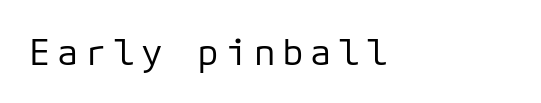
{"serif": "no", "italic": "no", "bold": "no", "weight": "regular", "width": "normal", "stroke_contrast": "low", "x_height": "medium", "monospaced": "yes", "underline": "no", "align": "left", "glyph_px": 36}
